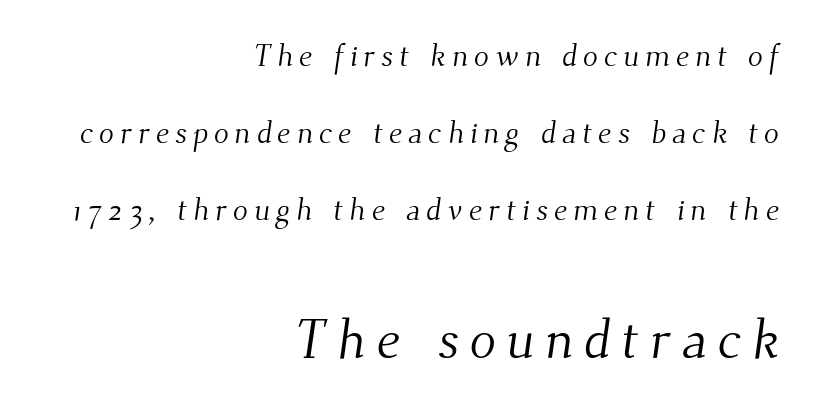
{"serif": "yes", "bold": "no", "weight": "light", "width": "normal", "stroke_contrast": "medium", "x_height": "small", "monospaced": "no", "underline": "no", "align": "right", "line_spacing": "loose", "line_spacing_ratio": 2.48, "larger_block": "second", "size_ratio": 1.77, "glyph_px": 55}
